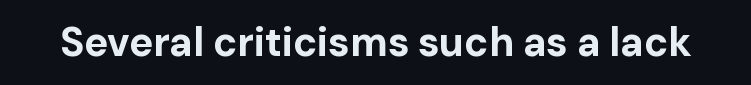
{"serif": "no", "italic": "no", "bold": "yes", "weight": "bold", "width": "normal", "stroke_contrast": "low", "x_height": "medium", "monospaced": "no", "underline": "no", "letter_spacing": "normal", "letter_spacing_em": 0.0, "glyph_px": 40}
